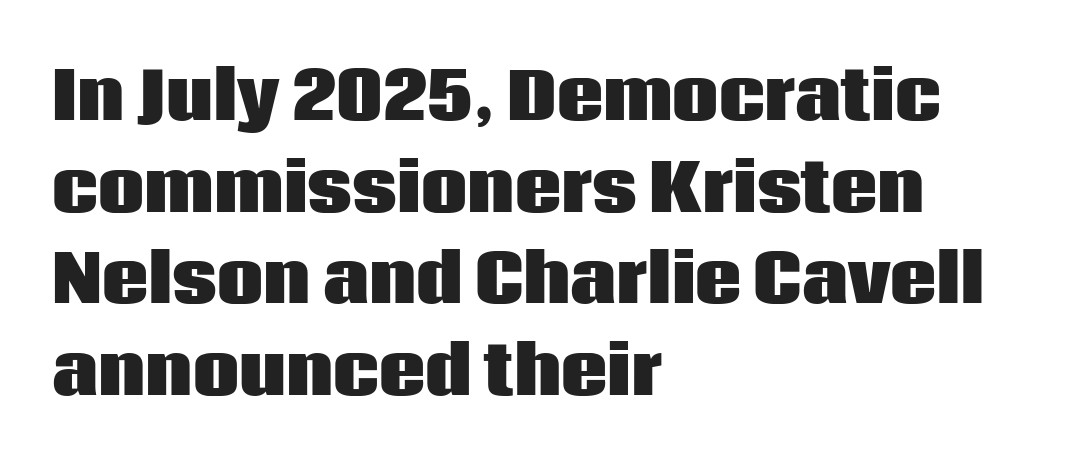
The image shows 65 px heavy sans-serif type, upright; set left-aligned, normal line spacing (1.41x), normal letter spacing, not underlined; low stroke contrast and a large x-height.
